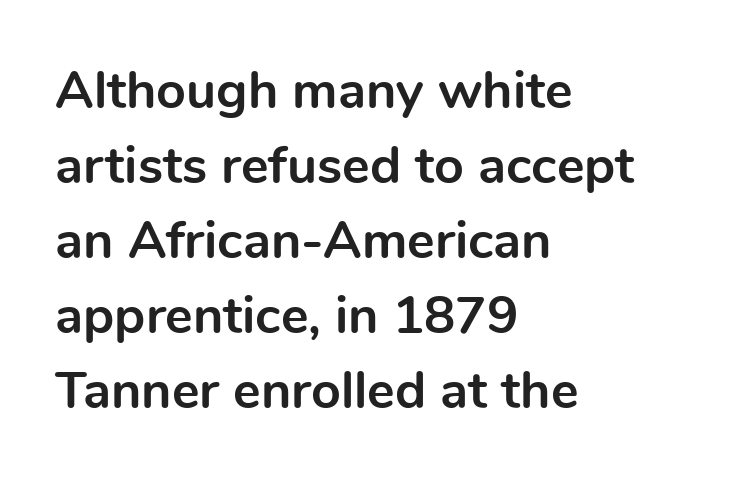
The strokes are fattened all the way to bold. The rendering shows plain stroke endings on the letterforms — a sans-serif design. Words appear dense and cohesive because spacing is normal. Is the block centered? No — it sits flush against the left margin. Posture: upright roman. What's the leading like? Ordinary, nothing unusual.
